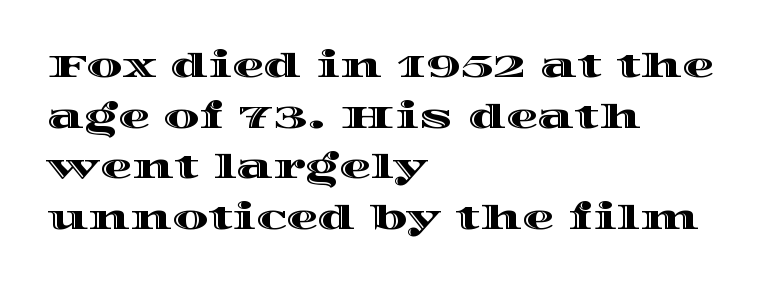
Nothing unusual about the tracking: characters are spaced as the font intends. Quick note: underline off. In terms of posture, this sample is upright. The rendering uses a moderate line-height, typical for paragraphs. The passage is arranged the way most books set body copy — flush left. Each letter keeps its own natural width here, so spacing adapts to shape.
